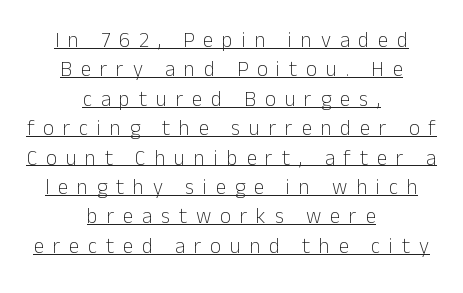
Q: Is the text bold? A: No.
Q: Is the text italic (slanted)? A: No, it is upright.
Q: Is the text underlined? A: Yes.
Q: How is the paragraph aligned? A: Centered.
Q: Is the spacing between letters normal or unusually wide? A: Unusually wide.
Q: Is the spacing between lines tight, normal or loose? A: Normal.
